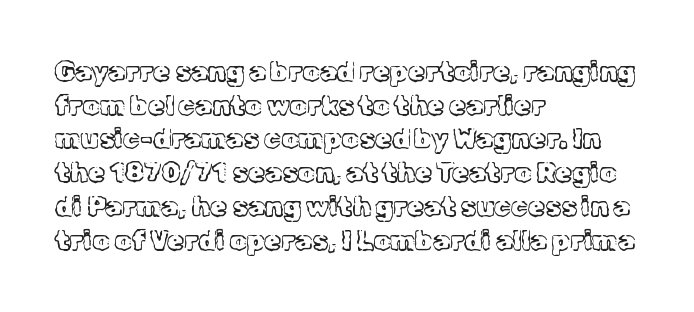
Whoever set this chose a conventional vertical rhythm. Each stroke keeps to a modest, everyday thickness or less. Is there any slant? The stems are plumb. Any mark beneath the type? The region is blank. Horizontal alignment here is leftward, the default for most running prose.
